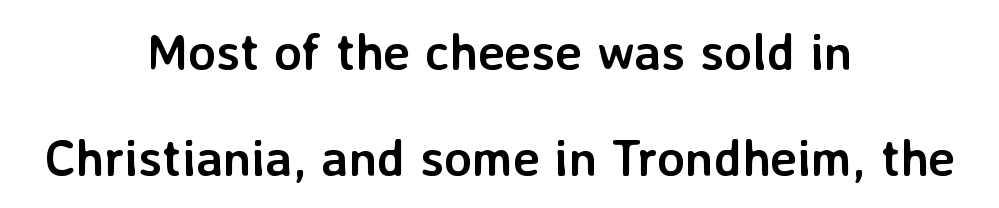
{"serif": "no", "italic": "no", "bold": "yes", "weight": "semibold", "width": "normal", "stroke_contrast": "low", "x_height": "medium", "monospaced": "no", "underline": "no", "align": "center", "line_spacing": "loose", "line_spacing_ratio": 2.07, "letter_spacing": "normal", "letter_spacing_em": 0.0, "glyph_px": 51}
